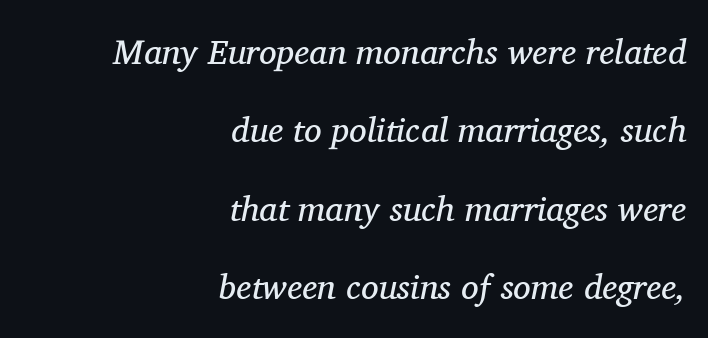
The face used here is proportionally spaced, like ordinary book or web type. This rendering uses right alignment, leaving the left contour irregular. Stem width sits at or under what a default text font uses. Beneath every word, the page is bare.
